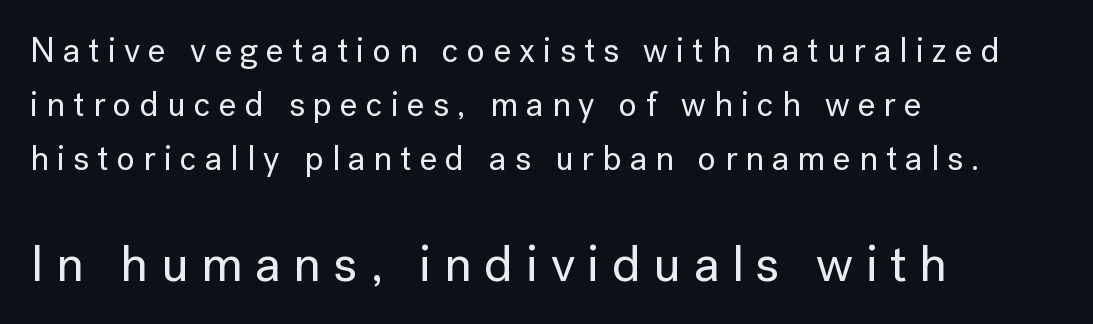
Q: Is the text italic (slanted)? A: No, it is upright.
Q: Is the typeface a serif or a sans-serif typeface? A: Sans-serif.
Q: Is the text underlined? A: No.
Q: How is the paragraph aligned? A: Left-aligned.
Q: Is the spacing between letters normal or unusually wide? A: Unusually wide.
Q: Is the spacing between lines tight, normal or loose? A: Normal.
Q: Which block of text is set in a larger size, the first (top) or the second (bottom)? A: The second (bottom) one.
Q: Width (condensed, normal, or wide)? A: Normal.
Q: Stroke contrast? A: Low.
Q: x-height? A: Medium.
Q: Monospaced? A: No.
